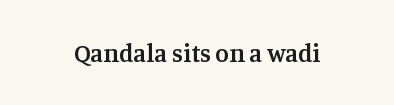
The image shows 25 px text type, upright; set normal letter spacing, not underlined.
